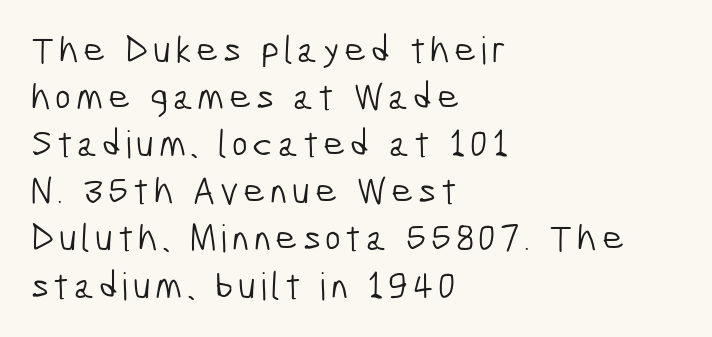
{"serif": "no", "bold": "no", "weight": "light", "width": "condensed", "stroke_contrast": "low", "x_height": "medium", "monospaced": "no", "underline": "no", "align": "left", "line_spacing_ratio": 1.24, "glyph_px": 38}
